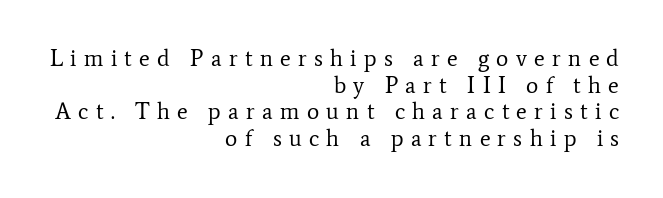
Q: Is the text bold? A: No.
Q: Is the text italic (slanted)? A: No, it is upright.
Q: Is the text underlined? A: No.
Q: How is the paragraph aligned? A: Right-aligned.
Q: Is the spacing between letters normal or unusually wide? A: Unusually wide.
